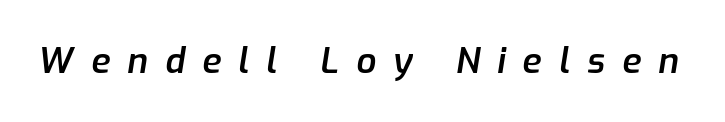
Q: Is the text bold? A: Semi-bold.
Q: Is the text italic (slanted)? A: Yes, it leans right by about 9 degrees.
Q: Is the text underlined? A: No.
Q: Is the spacing between letters normal or unusually wide? A: Unusually wide.
Q: Width (condensed, normal, or wide)? A: Normal.
Q: Stroke contrast? A: Low.
Q: x-height? A: Medium.
Q: Monospaced? A: No.
